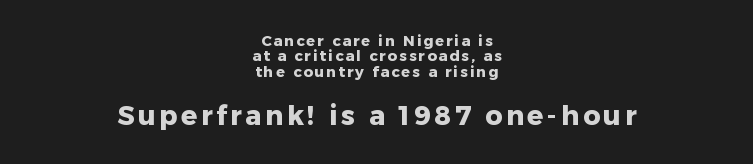
The image shows 27 px bold type, upright; set centered, tight line spacing (1.02x), not underlined; the second (bottom) block is 1.8x larger.
